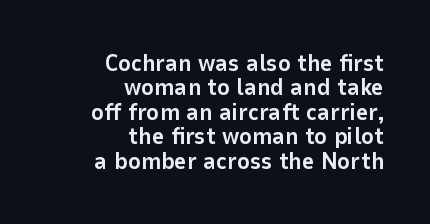
Q: Is the text bold? A: Yes.
Q: Is the text italic (slanted)? A: No, it is upright.
Q: Is the text underlined? A: No.
Q: How is the paragraph aligned? A: Right-aligned.
Q: Is the spacing between letters normal or unusually wide? A: Normal.
Q: Is the spacing between lines tight, normal or loose? A: Tight.
